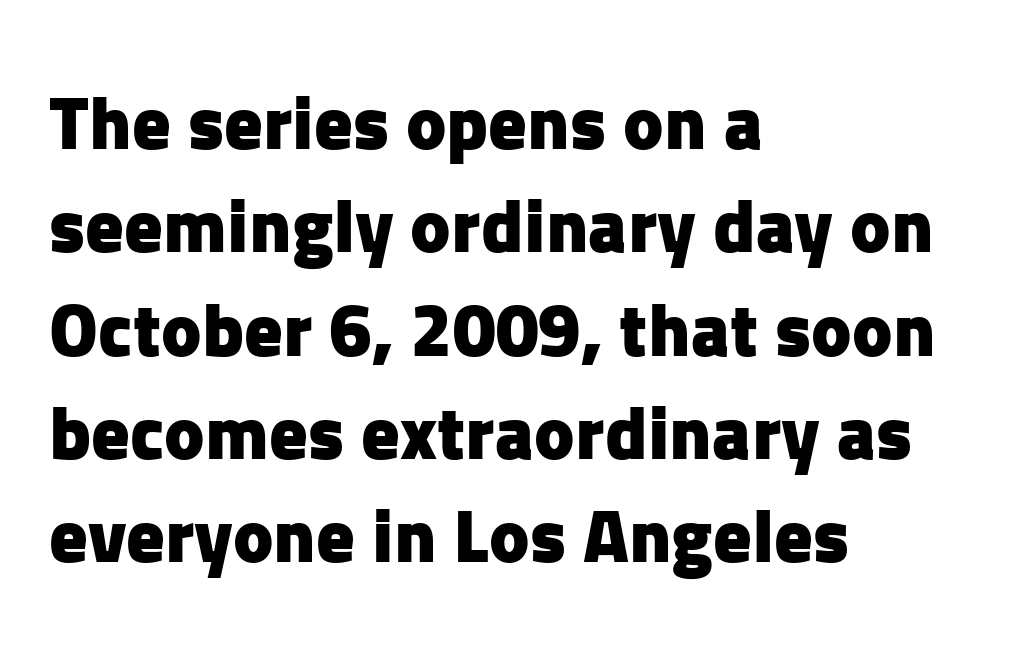
The image shows 76 px heavy sans-serif type, upright; set left-aligned, normal line spacing (1.36x), normal letter spacing, not underlined; low stroke contrast and a medium x-height.
